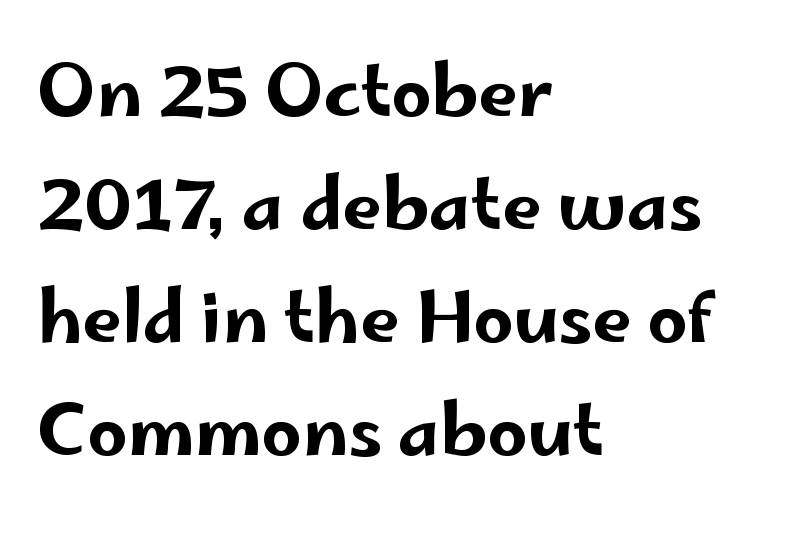
{"serif": "no", "italic": "no", "width": "wide", "stroke_contrast": "low", "x_height": "small", "monospaced": "no", "underline": "no", "align": "left", "line_spacing": "normal", "line_spacing_ratio": 1.59, "letter_spacing": "normal", "letter_spacing_em": 0.0, "glyph_px": 71}
